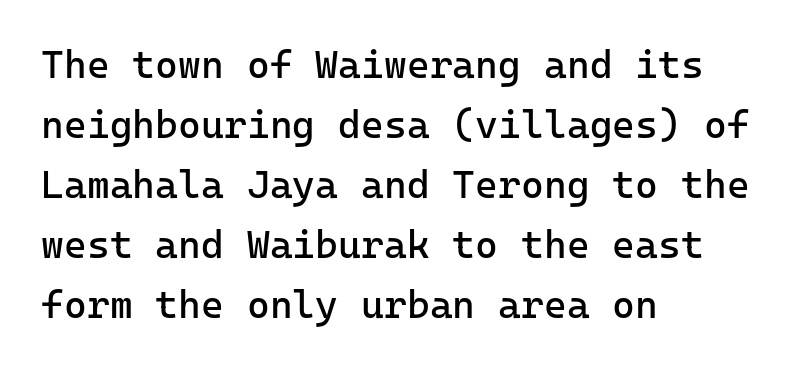
{"serif": "no", "italic": "no", "bold": "no", "weight": "regular", "width": "normal", "stroke_contrast": "low", "x_height": "medium", "underline": "no", "align": "left", "line_spacing": "normal", "line_spacing_ratio": 1.54, "letter_spacing": "normal", "letter_spacing_em": 0.0, "glyph_px": 39}
